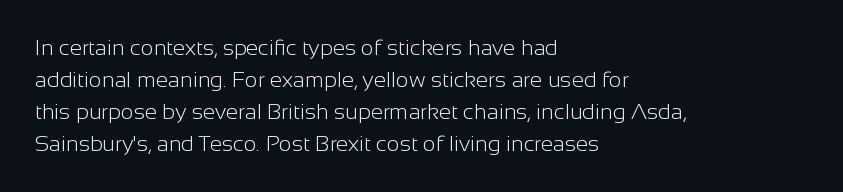
Q: Is the text bold? A: No.
Q: Is the text italic (slanted)? A: No, it is upright.
Q: Is the text underlined? A: No.
Q: How is the paragraph aligned? A: Left-aligned.
Q: Is the spacing between letters normal or unusually wide? A: Normal.
Q: Is the spacing between lines tight, normal or loose? A: Normal.
